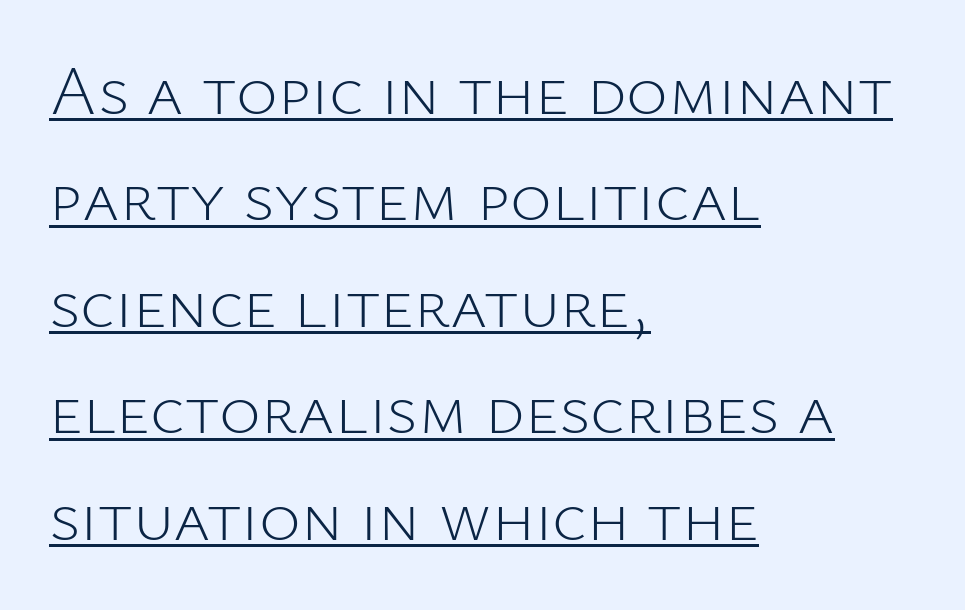
The image shows 71 px light sans-serif type, upright; set left-aligned, normal line spacing (1.5x), normal letter spacing, underlined; low stroke contrast and a medium x-height.
